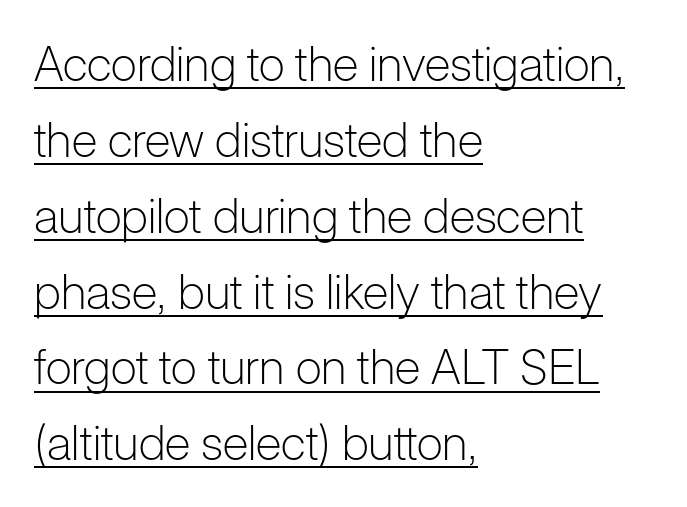
{"serif": "no", "italic": "no", "bold": "no", "weight": "light", "width": "normal", "stroke_contrast": "low", "x_height": "medium", "monospaced": "no", "underline": "yes", "align": "left", "line_spacing": "normal", "line_spacing_ratio": 1.58, "letter_spacing": "normal", "letter_spacing_em": 0.0, "glyph_px": 48}
